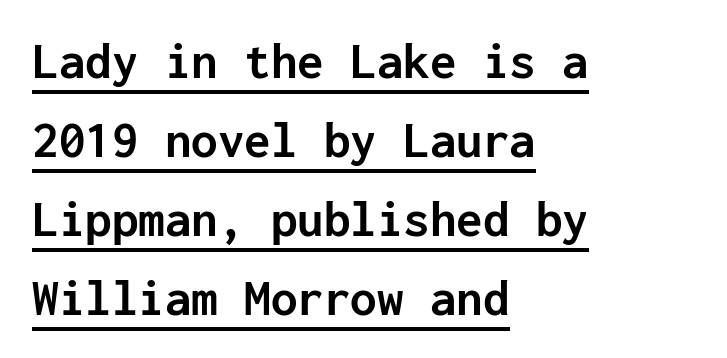
A baseline rule has been typeset under these characters. You can tell from the bare stems that sans-serif type was used. A typesetter would mark this as roman, not italic. These lines sit exactly where default settings would place them. Each letter, wide or thin by design, is forced into the same width here. The passage is arranged the way most books set body copy — flush left.
